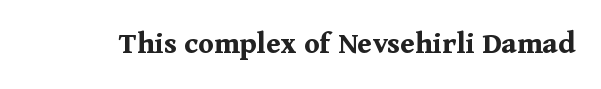
The image shows 32 px bold serif type, upright; set normal letter spacing, not underlined; medium stroke contrast and a medium x-height.
